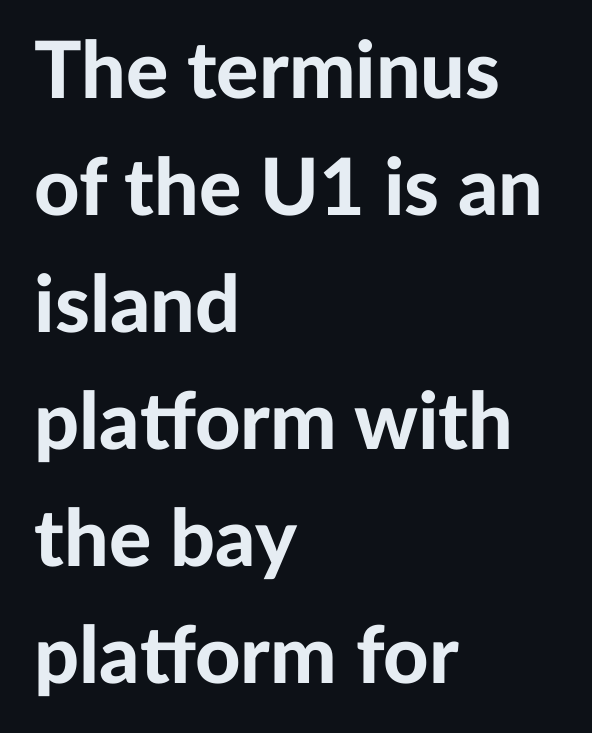
Proportional: the letters do not fall into vertical columns. Chunky letters — that's bold for sure. The words here are not underlined. Look at the tracking — it's just the regular setting, nothing added. Compared with a centered layout, this one pins lines to the left instead. How would I describe the line gaps? Plain and ordinary.
